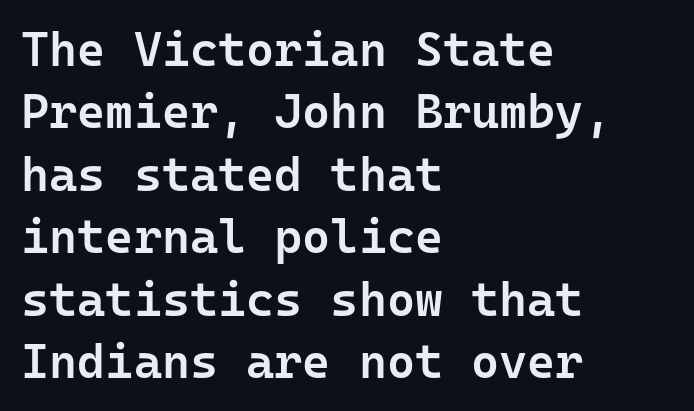
{"serif": "no", "italic": "no", "bold": "semi", "weight": "semibold", "width": "normal", "stroke_contrast": "low", "x_height": "medium", "monospaced": "yes", "underline": "no", "align": "left", "line_spacing": "normal", "line_spacing_ratio": 1.3, "letter_spacing": "normal", "letter_spacing_em": 0.0, "glyph_px": 48}
